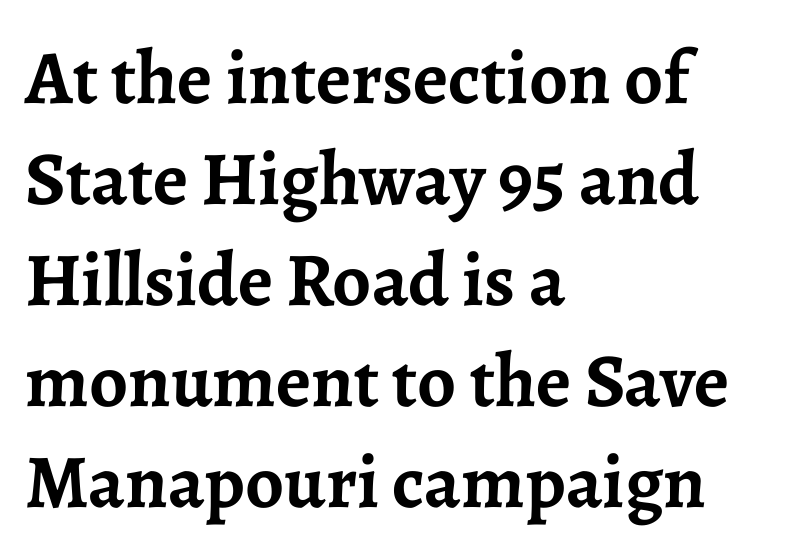
Each letter's strokes conclude with small projecting serifs. These lines stack with their left ends in a neat column. The glyphs have the mass of a bold cut. Summary of vertical rhythm: regular, with standard interline spacing. This rendering features lettering with no underline. These lines are rendered in a variable-pitch font.
